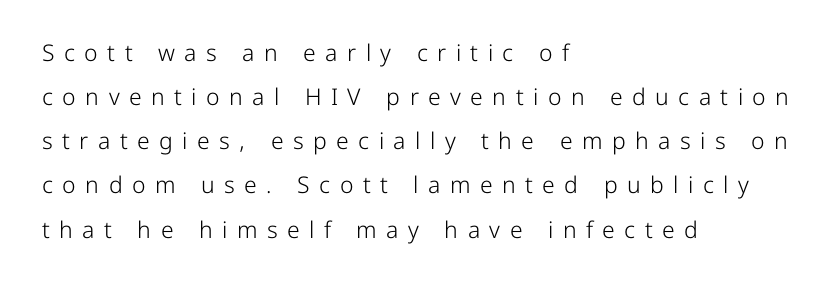
All the whitespace from short lines collects on the right. The specimen omits any rule beneath the text block's lines. How are the letters spaced? Widely, with obvious added tracking. The typeface has the unassuming heft of standard copy or less.
